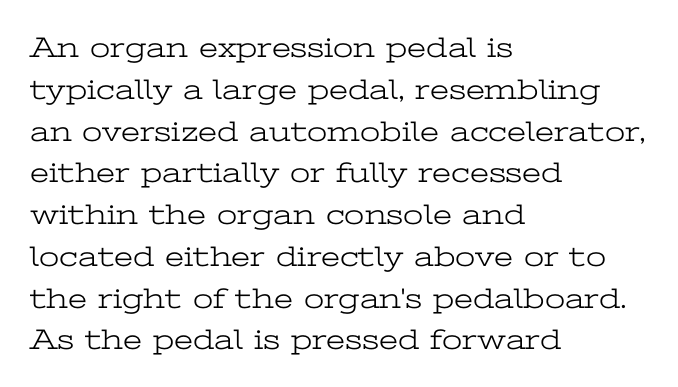
The image shows 29 px light, wide serif type, upright; set left-aligned, normal line spacing (1.44x), normal letter spacing, not underlined; low stroke contrast and a medium x-height.
